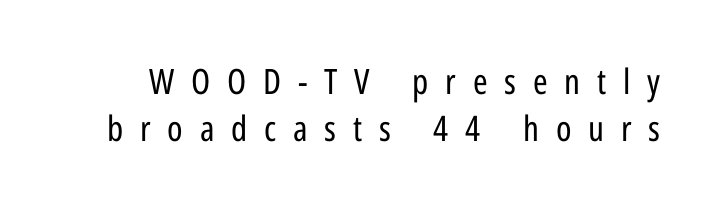
A typesetter would call this proportional, since set widths differ per character. The passage shown is not underscored anywhere. This sample uses a sans-serif face. Is there much room between lines? A standard amount, neither cramped nor airy. Loose tracking; the words dissolve into strings of separated letters.
